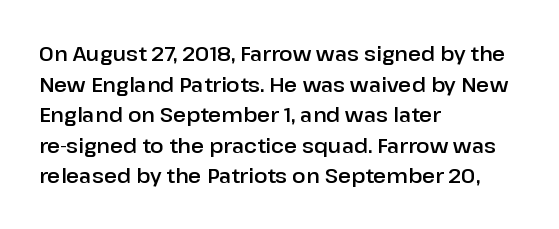
Q: Is the text italic (slanted)? A: No, it is upright.
Q: Is the text underlined? A: No.
Q: How is the paragraph aligned? A: Left-aligned.
Q: Is the spacing between letters normal or unusually wide? A: Normal.
Q: Is the spacing between lines tight, normal or loose? A: Normal.
